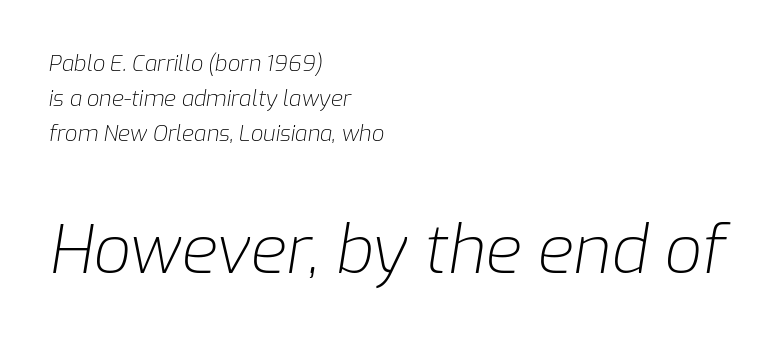
If you drew a line through each stem, it would be angled. Bold? No — there's no thickening of the strokes. This sample keeps an unexceptional amount of space between lines. Do the characters align in a grid? No, the font is proportional. Check the space under the baseline: it is left empty.
